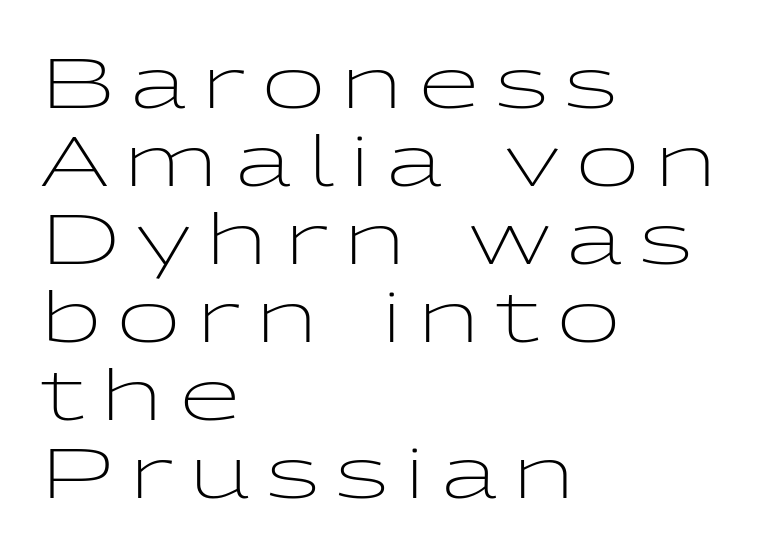
{"serif": "no", "italic": "no", "bold": "no", "weight": "light", "width": "wide", "stroke_contrast": "low", "x_height": "medium", "monospaced": "no", "underline": "no", "align": "left", "line_spacing": "tight", "line_spacing_ratio": 1.13, "letter_spacing": "wide", "letter_spacing_em": 0.24, "glyph_px": 69}
